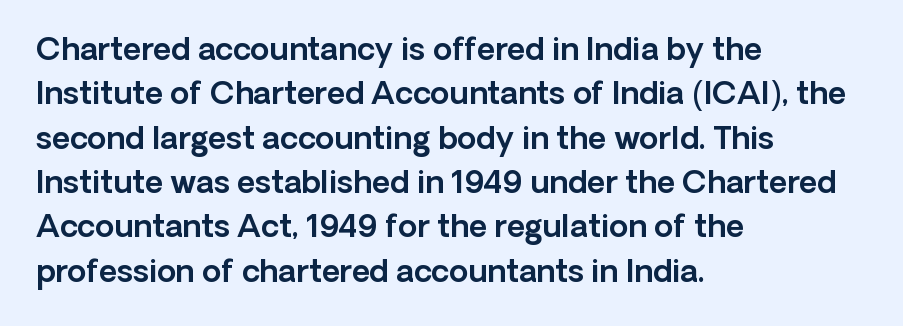
Descender tails drop into unmarked territory. Varying glyph widths throughout — classic text-font behaviour. Each new line begins a customary step beneath the previous one. In terms of letterform style, serifs are entirely absent. In terms of posture, this sample is upright. Nobody touched the tracking dial on this one.
